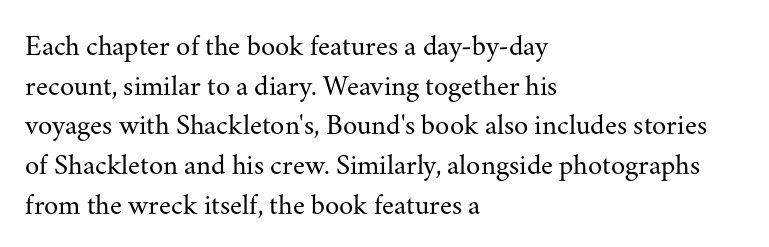
The image shows 29 px regular-weight serif type, upright; set left-aligned, normal line spacing (1.37x), normal letter spacing, not underlined; medium stroke contrast and a small x-height.
